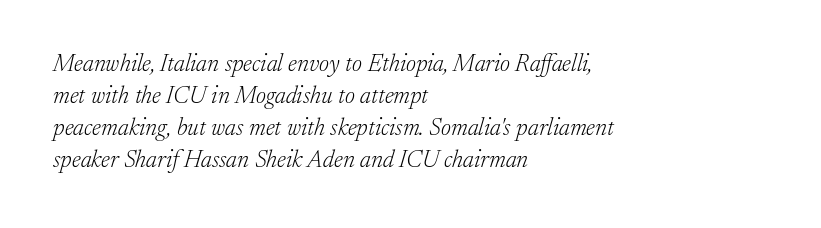
Q: Is the text bold? A: No.
Q: Is the text italic (slanted)? A: Yes, it leans right by about 17 degrees.
Q: Is the text underlined? A: No.
Q: How is the paragraph aligned? A: Left-aligned.
Q: Is the spacing between letters normal or unusually wide? A: Normal.
Q: Is the spacing between lines tight, normal or loose? A: Normal.
